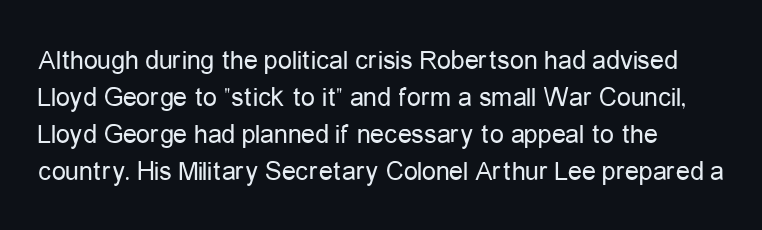
Q: Is the text bold? A: No.
Q: Is the text italic (slanted)? A: No, it is upright.
Q: Is the typeface a serif or a sans-serif typeface? A: Sans-serif.
Q: Is the text underlined? A: No.
Q: Is the spacing between letters normal or unusually wide? A: Normal.
Q: Is the spacing between lines tight, normal or loose? A: Normal.
Q: Width (condensed, normal, or wide)? A: Condensed.
Q: Stroke contrast? A: Low.
Q: x-height? A: Medium.
Q: Monospaced? A: No.
